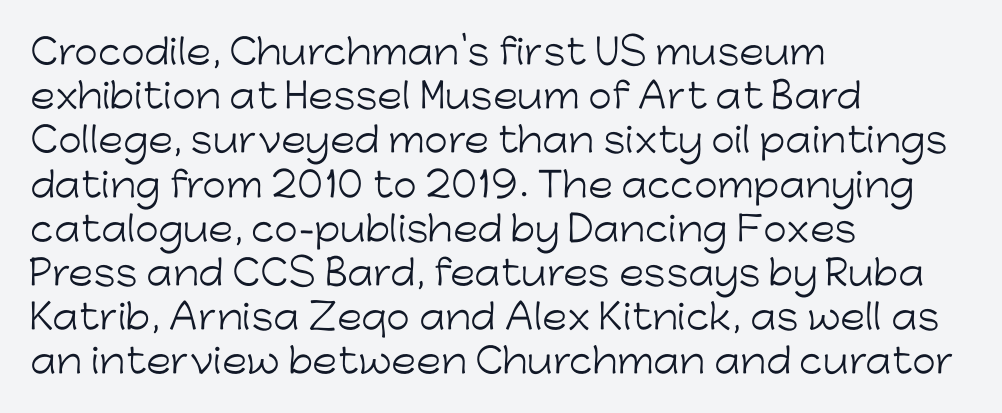
Q: Is the text bold? A: No.
Q: Is the text italic (slanted)? A: No, it is upright.
Q: Is the typeface a serif or a sans-serif typeface? A: Sans-serif.
Q: Is the text underlined? A: No.
Q: How is the paragraph aligned? A: Left-aligned.
Q: Is the spacing between letters normal or unusually wide? A: Normal.
Q: Is the spacing between lines tight, normal or loose? A: Normal.
Q: Width (condensed, normal, or wide)? A: Normal.
Q: Stroke contrast? A: Low.
Q: x-height? A: Medium.
Q: Monospaced? A: No.
